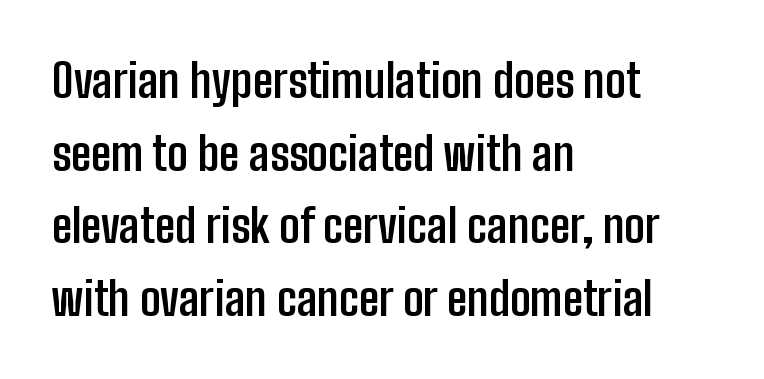
Compared with a centered layout, this one pins lines to the left instead. What's the leading like? Ordinary, nothing unusual. This sample uses a sans-serif face. Character widths vary here, with narrow letters taking less room than wide ones. Words float on clear page, feet unadorned.
